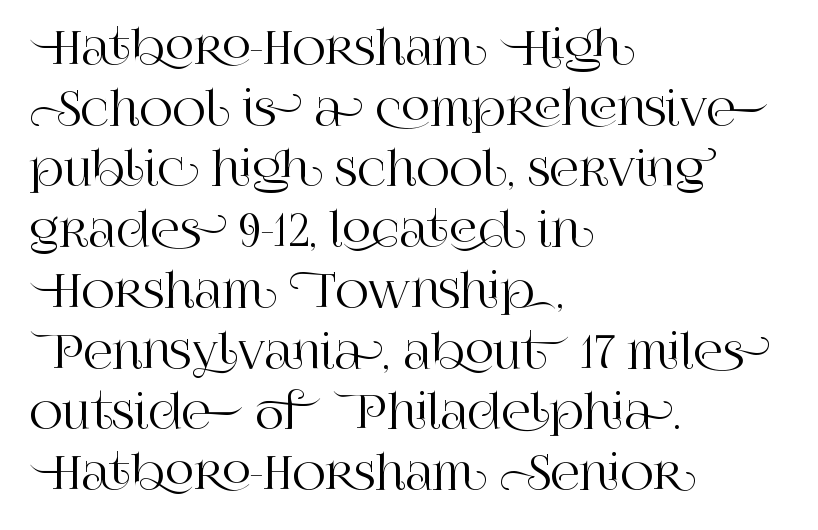
The image shows 45 px serif type, upright; set left-aligned, normal line spacing (1.35x), normal letter spacing, not underlined; high stroke contrast and a large x-height.
